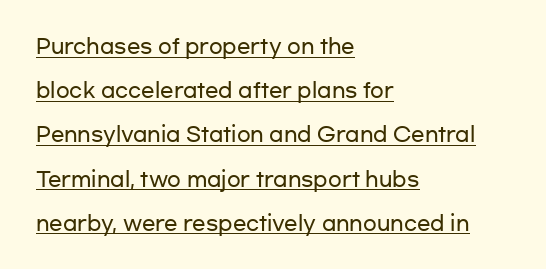
The image shows 20 px text type, upright; set left-aligned, loose line spacing (2.21x), normal letter spacing, underlined.
